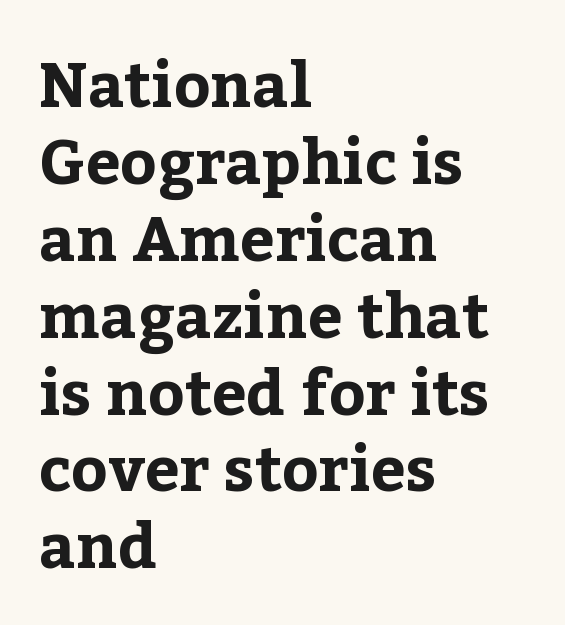
Q: Is the text bold? A: Yes.
Q: Is the text italic (slanted)? A: No, it is upright.
Q: Is the typeface a serif or a sans-serif typeface? A: Serif.
Q: Is the text underlined? A: No.
Q: How is the paragraph aligned? A: Left-aligned.
Q: Is the spacing between letters normal or unusually wide? A: Normal.
Q: Width (condensed, normal, or wide)? A: Normal.
Q: Stroke contrast? A: Low.
Q: x-height? A: Medium.
Q: Monospaced? A: No.
